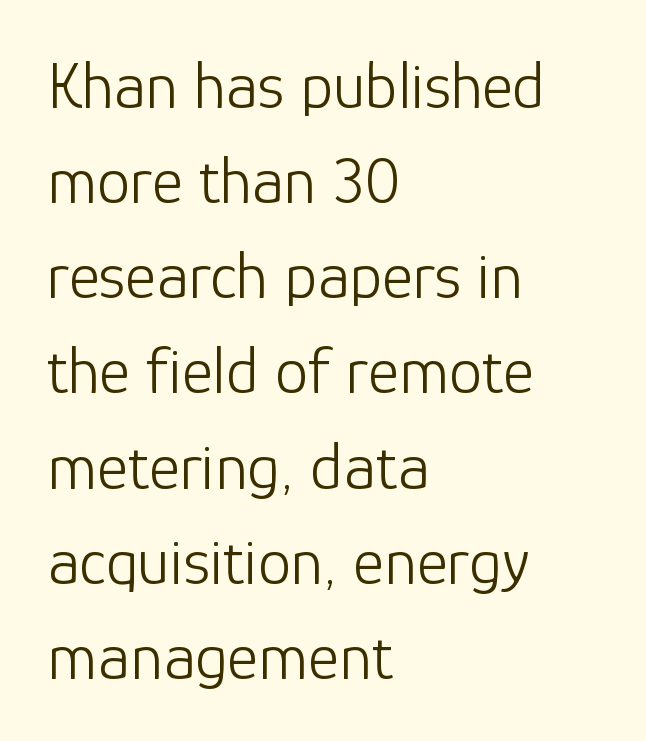
Unlike a traditional serif, this face leaves its strokes unadorned. Whoever set this chose a conventional vertical rhythm. Heft: none added — not bold. Note the varied advance widths — an 'i' is clearly narrower than an 'm'.
